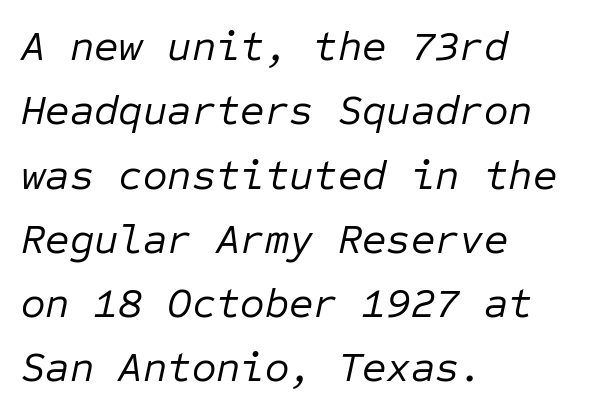
A light-to-regular cut is what we see here. The typography opts for an oblique posture over an upright one. A normal amount of white space separates one row of letters from the next. Horizontal alignment here is leftward, the default for most running prose.
